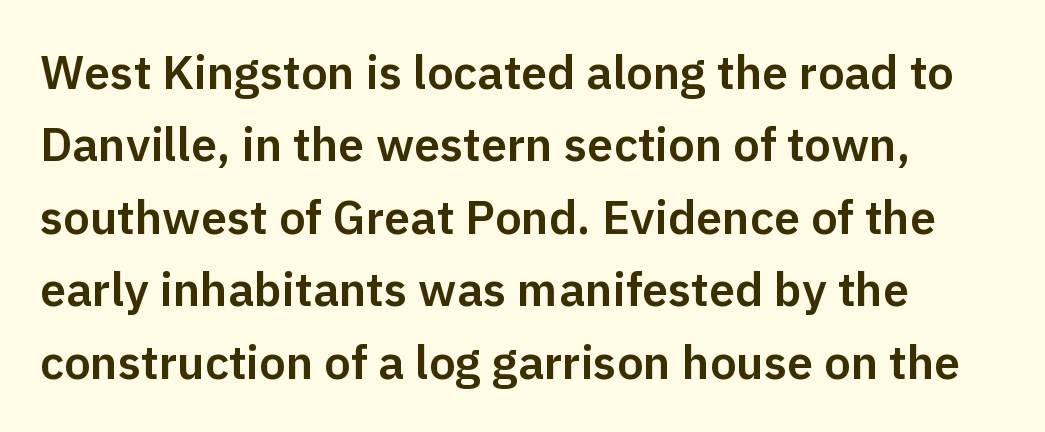
The image shows 47 px sans-serif type, upright; set normal line spacing (1.54x), normal letter spacing, not underlined; low stroke contrast and a medium x-height.
